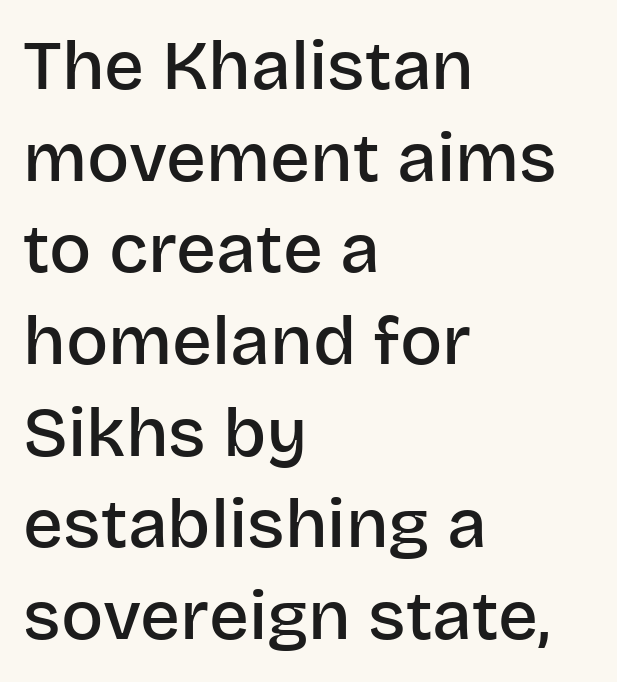
The image shows 70 px semibold sans-serif type, upright; set left-aligned, normal line spacing (1.31x), normal letter spacing, not underlined; low stroke contrast and a large x-height.
